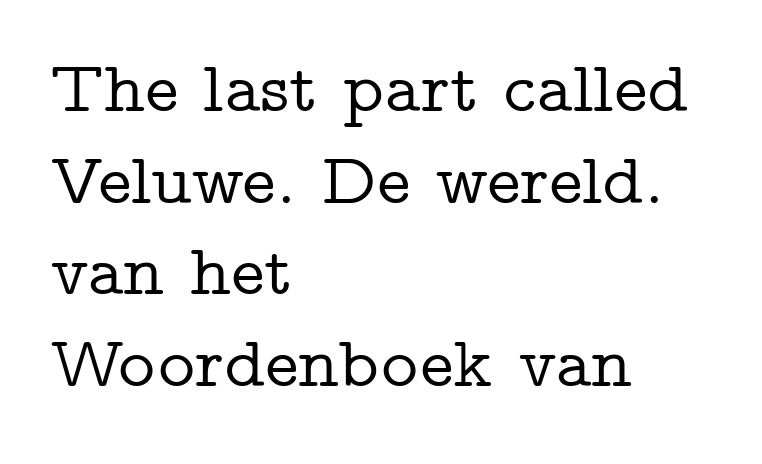
{"serif": "yes", "italic": "no", "width": "wide", "stroke_contrast": "low", "x_height": "medium", "monospaced": "no", "underline": "no", "align": "left", "line_spacing": "normal", "line_spacing_ratio": 1.29, "letter_spacing": "normal", "letter_spacing_em": 0.0, "glyph_px": 71}
